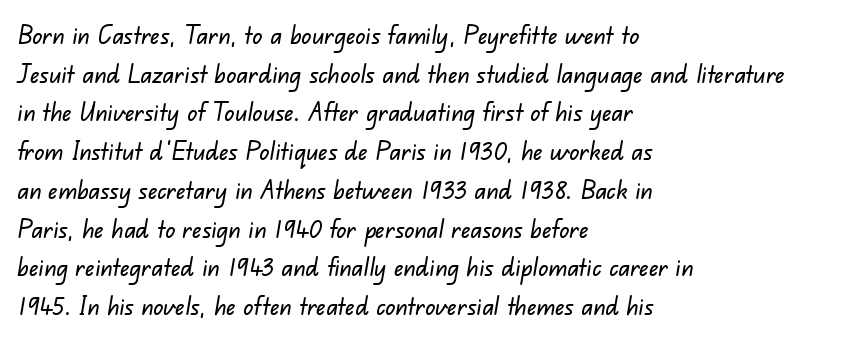
The image shows 25 px text type; set left-aligned, normal line spacing (1.55x), normal letter spacing, not underlined.
